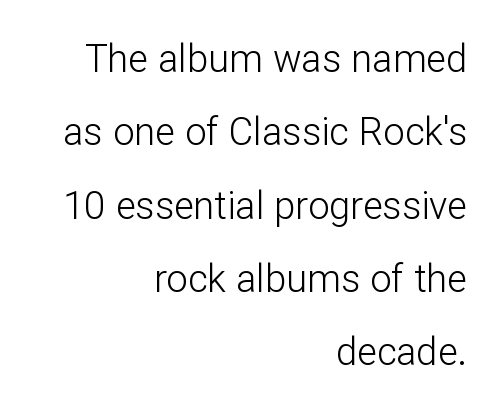
Q: Is the text bold? A: No.
Q: Is the text italic (slanted)? A: No, it is upright.
Q: Is the typeface a serif or a sans-serif typeface? A: Sans-serif.
Q: Is the text underlined? A: No.
Q: How is the paragraph aligned? A: Right-aligned.
Q: Is the spacing between letters normal or unusually wide? A: Normal.
Q: Is the spacing between lines tight, normal or loose? A: Loose.
Q: Width (condensed, normal, or wide)? A: Normal.
Q: Stroke contrast? A: Low.
Q: x-height? A: Medium.
Q: Monospaced? A: No.
